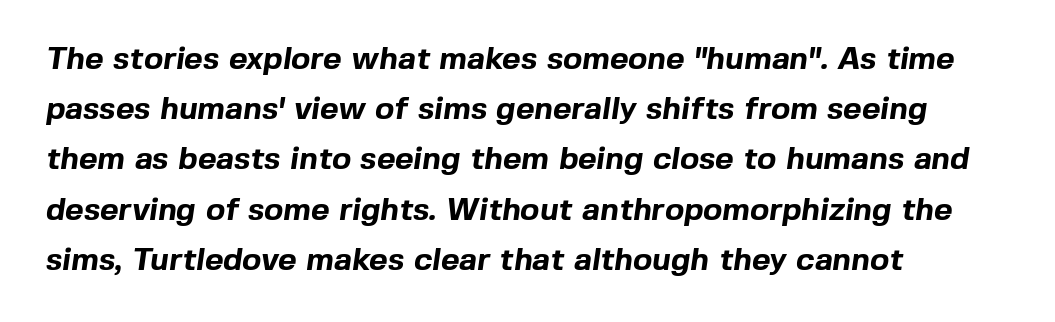
The image shows 32 px bold sans-serif type; set left-aligned, normal line spacing (1.57x), normal letter spacing, not underlined; a medium x-height.
